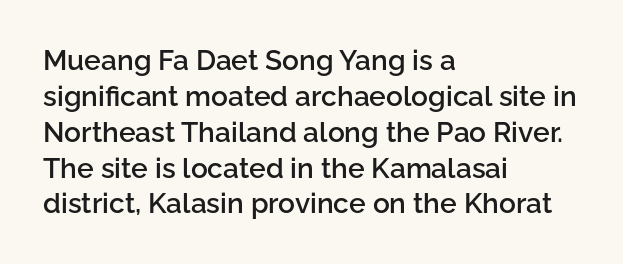
Observe the absence of serifs on each vertical stroke in this sample. The foot of each line stays bare and open. What weight is shown? A semibold, between regular and bold. Line spacing here is normal.
